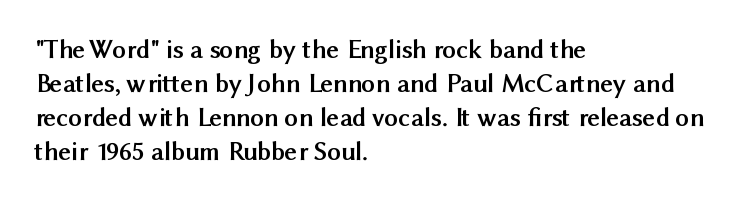
Q: Is the text bold? A: Yes.
Q: Is the text italic (slanted)? A: No, it is upright.
Q: Is the text underlined? A: No.
Q: How is the paragraph aligned? A: Left-aligned.
Q: Is the spacing between letters normal or unusually wide? A: Normal.
Q: Is the spacing between lines tight, normal or loose? A: Normal.
